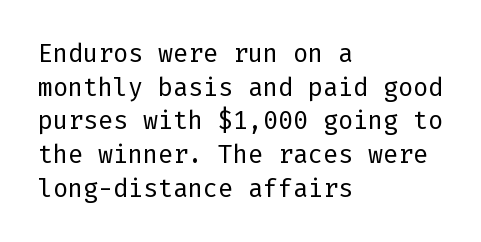
{"italic": "no", "bold": "no", "underline": "no", "align": "left", "line_spacing": "normal", "line_spacing_ratio": 1.35, "letter_spacing": "normal", "letter_spacing_em": 0.0, "glyph_px": 25}
